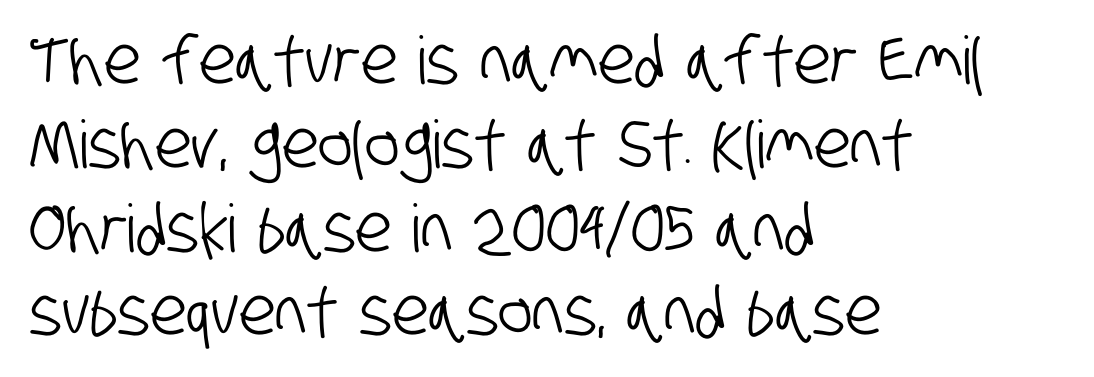
Q: Is the typeface a serif or a sans-serif typeface? A: Sans-serif.
Q: Is the text underlined? A: No.
Q: How is the paragraph aligned? A: Left-aligned.
Q: Is the spacing between letters normal or unusually wide? A: Normal.
Q: Is the spacing between lines tight, normal or loose? A: Normal.
Q: Width (condensed, normal, or wide)? A: Condensed.
Q: Stroke contrast? A: Low.
Q: x-height? A: Large.
Q: Monospaced? A: No.
